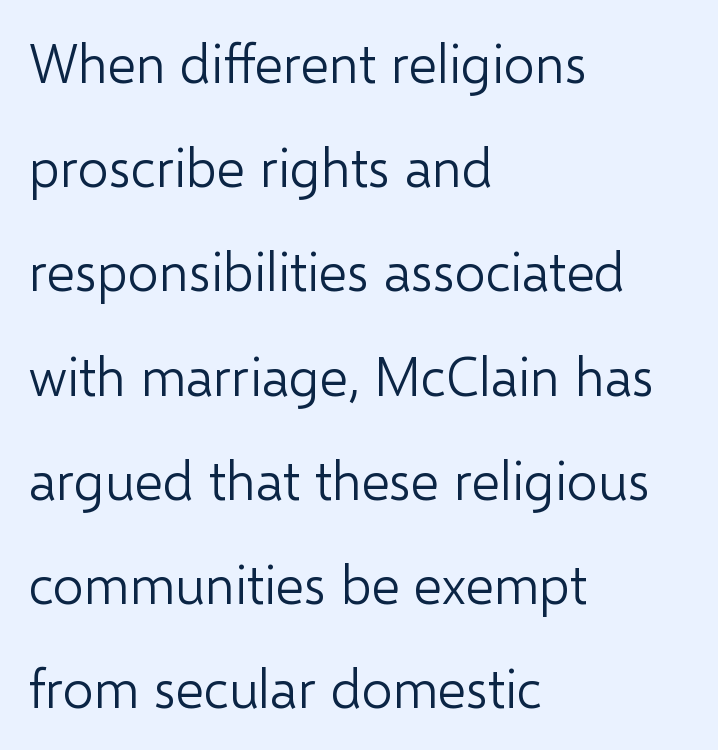
The image shows 54 px light sans-serif type, upright; set left-aligned, loose line spacing (1.93x), normal letter spacing, not underlined; low stroke contrast and a medium x-height.
